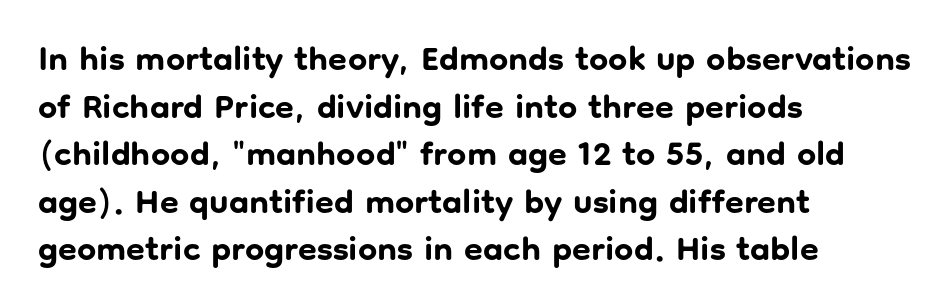
The image shows 34 px bold sans-serif type, upright; set left-aligned, normal line spacing (1.4x), normal letter spacing, not underlined; low stroke contrast and a medium x-height.
